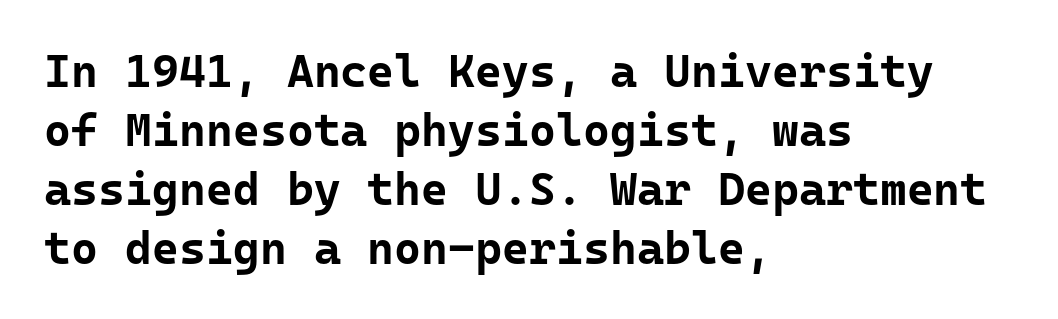
{"serif": "no", "italic": "no", "bold": "yes", "weight": "bold", "width": "normal", "stroke_contrast": "low", "x_height": "medium", "monospaced": "yes", "underline": "no", "align": "left", "line_spacing": "normal", "line_spacing_ratio": 1.28, "letter_spacing": "normal", "letter_spacing_em": 0.0, "glyph_px": 46}
